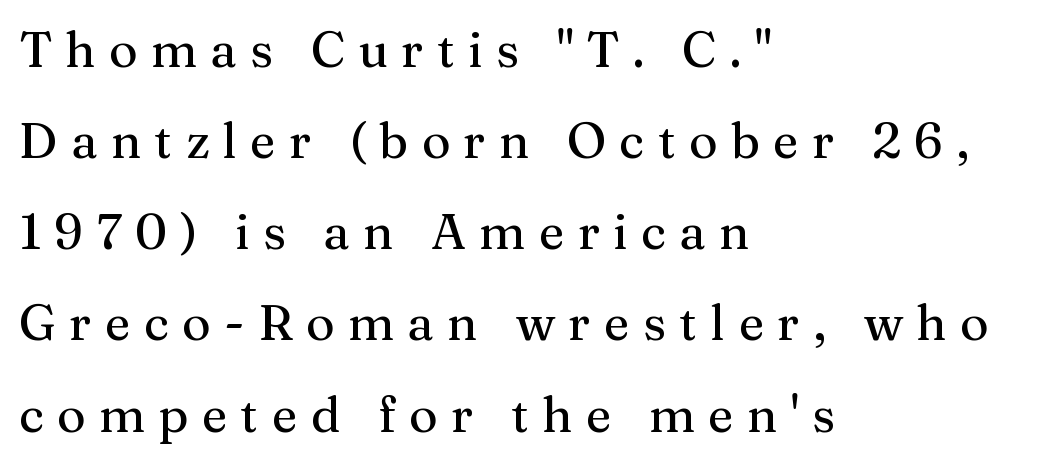
This sample has the flowing, uneven cadence of proportional lettering. One-word summary of the alignment: left. Each letter's strokes conclude with small projecting serifs. Just letters on the line, the space beneath them empty. Tracking here is generous; glyphs stand well apart from one another.
